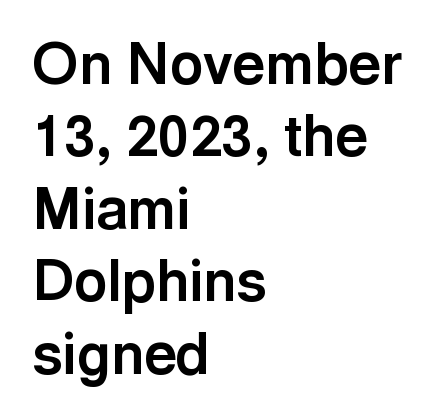
The image shows 57 px bold sans-serif type, upright; set left-aligned, normal line spacing (1.27x), normal letter spacing, not underlined; a medium x-height.
